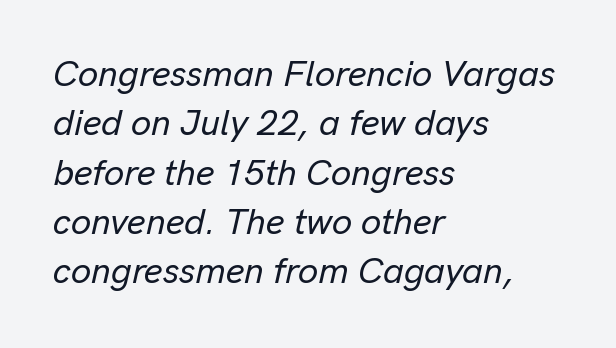
Q: Is the text italic (slanted)? A: Yes, it leans right by about 13 degrees.
Q: Is the text underlined? A: No.
Q: How is the paragraph aligned? A: Left-aligned.
Q: Is the spacing between letters normal or unusually wide? A: Normal.
Q: Is the spacing between lines tight, normal or loose? A: Normal.
Q: Width (condensed, normal, or wide)? A: Normal.
Q: Stroke contrast? A: Low.
Q: x-height? A: Medium.
Q: Monospaced? A: No.
